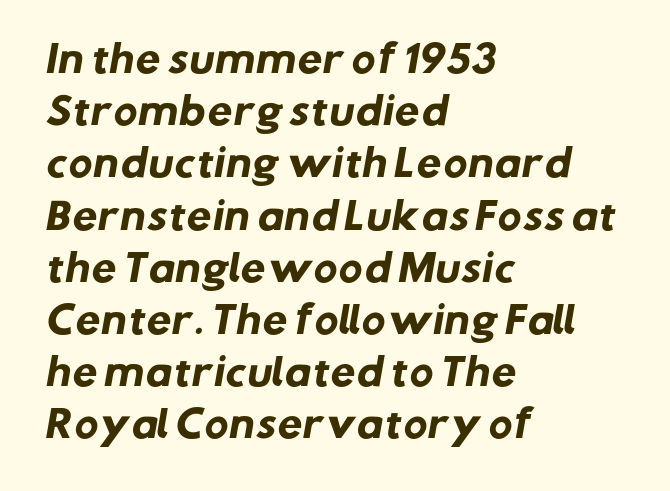
Words float on clear page, feet unadorned. The gaps between neighbouring characters are ordinary and unremarkable. The passage shown is typed in a proportional face where columns would drift. The line-height multiplier appears to be the usual default. Strokes here are thick enough to call this a true bold. The paragraph has a hard left edge and a soft right edge.
